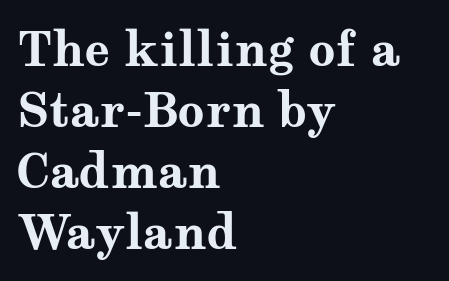
{"serif": "yes", "italic": "no", "bold": "yes", "weight": "bold", "width": "wide", "stroke_contrast": "medium", "x_height": "medium", "monospaced": "no", "underline": "no", "align": "left", "line_spacing": "normal", "line_spacing_ratio": 1.3, "letter_spacing": "normal", "letter_spacing_em": 0.0, "glyph_px": 47}
